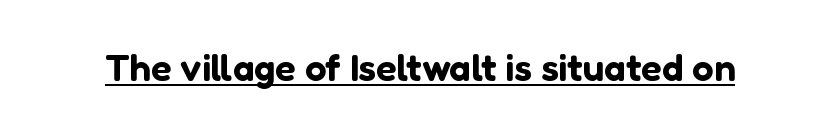
The image shows 38 px sans-serif type, upright; set normal letter spacing, underlined; low stroke contrast and a medium x-height.
